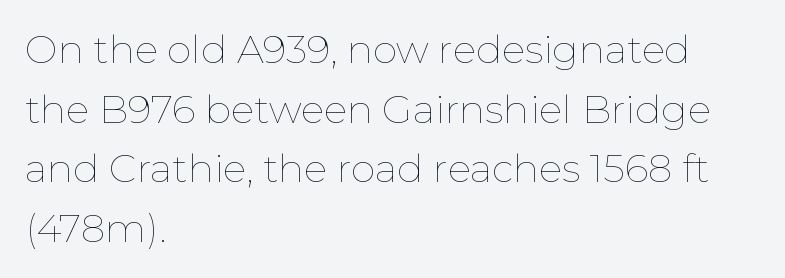
Has an underline been added? It has not. Teacher's note: observe the even left margin — that is flush-left alignment. Each stroke keeps to a modest, everyday thickness or less. A roman cut, with each character standing at attention. Varying glyph widths throughout — classic text-font behaviour. How would I describe the line gaps? Plain and ordinary.
